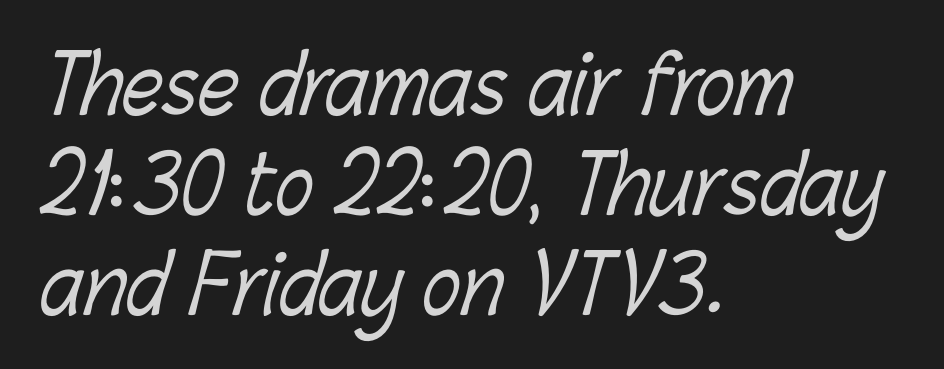
{"bold": "no", "weight": "light", "width": "condensed", "stroke_contrast": "low", "x_height": "medium", "monospaced": "no", "underline": "no", "align": "left", "line_spacing": "normal", "line_spacing_ratio": 1.25, "letter_spacing": "normal", "letter_spacing_em": 0.0, "glyph_px": 80}
